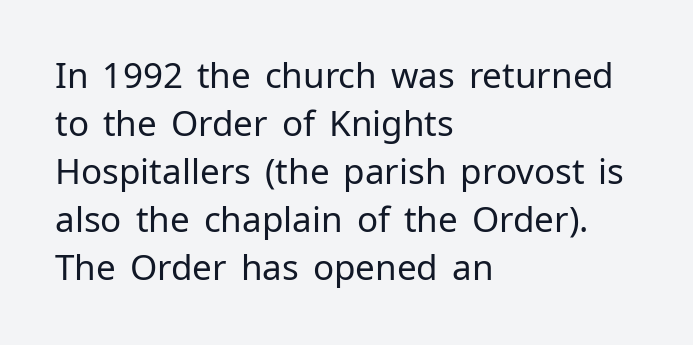
The image shows 35 px regular-weight sans-serif type, upright; set left-aligned, normal line spacing (1.37x), normal letter spacing, not underlined; low stroke contrast and a medium x-height.
